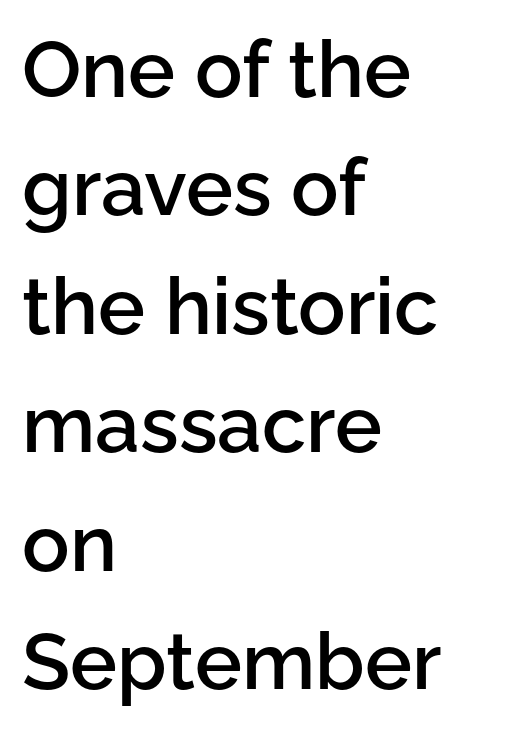
{"serif": "no", "italic": "no", "bold": "semi", "weight": "semibold", "width": "normal", "stroke_contrast": "low", "x_height": "medium", "monospaced": "no", "underline": "no", "align": "left", "line_spacing": "normal", "line_spacing_ratio": 1.5, "letter_spacing": "normal", "letter_spacing_em": 0.0, "glyph_px": 79}
